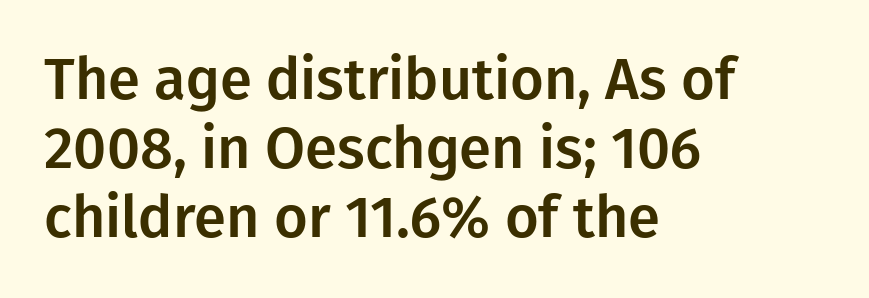
The characters display no serif detailing; their extremities are plain. Italic: no, the glyphs are upright roman. Varying glyph widths throughout — classic text-font behaviour. The baseline area is clear. Horizontally, the lines are justified to the leading edge only.
